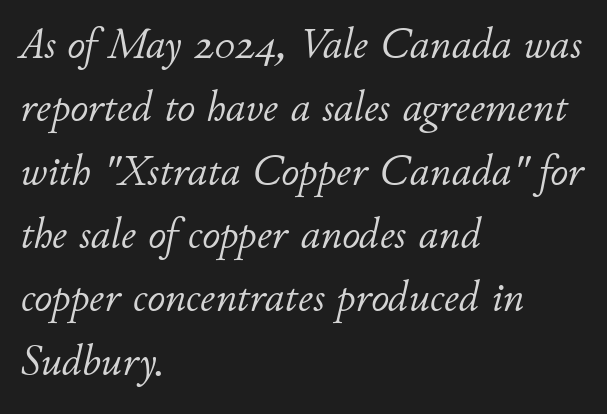
Summary of weight: not heavy and not bold. There is no visible air inserted between adjacent glyphs. The foot of each line stays bare and open. How would I describe the line gaps? Plain and ordinary. The text carries the slant typical of an italic or oblique font. Line starts are locked; line ends wander.
